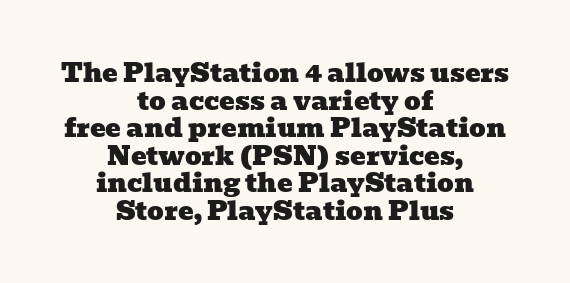
Q: Is the text underlined? A: No.
Q: How is the paragraph aligned? A: Centered.
Q: Is the spacing between letters normal or unusually wide? A: Normal.
Q: Is the spacing between lines tight, normal or loose? A: Tight.
